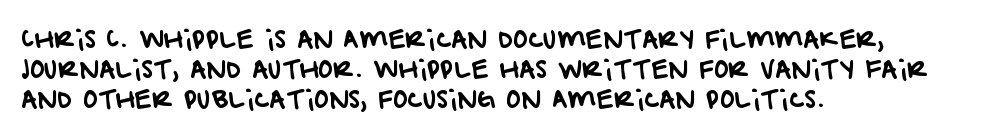
In terms of letterspacing, this is plain default setting. Check under the words: just untouched page. The paragraph shown leans on its left margin.
